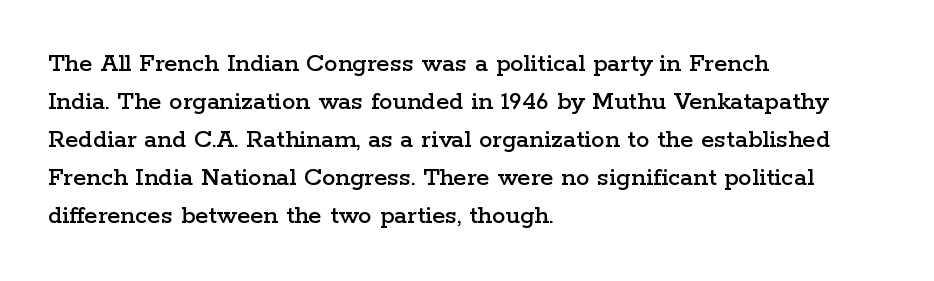
{"italic": "no", "underline": "no", "align": "left", "line_spacing": "normal", "line_spacing_ratio": 1.41, "letter_spacing": "normal", "letter_spacing_em": 0.0, "glyph_px": 27}
